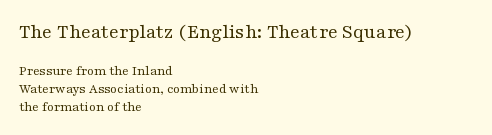
The image shows 21 px text type, upright; set left-aligned, normal line spacing (1.26x), normal letter spacing, not underlined; the first (top) block is 1.5x larger.
